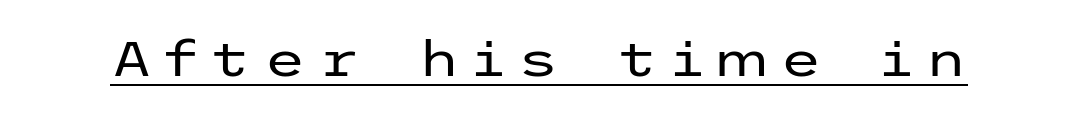
This rendering widens character spacing well past its baseline value. Designer's note — italics off, roman on. A baseline rule has been typeset under these characters. The face used here is a sans, in the tradition of grotesques and geometrics. A light-to-regular cut is what we see here.
